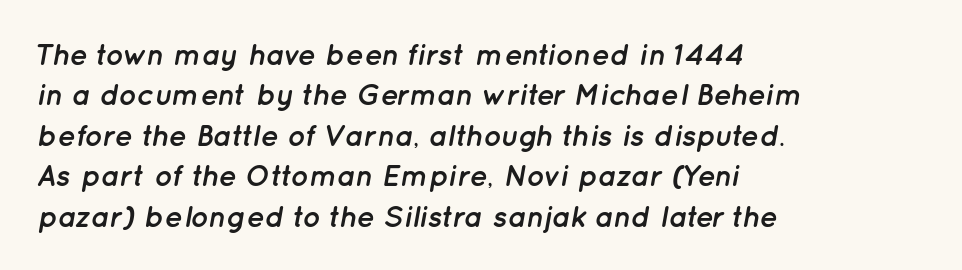
Notice how thick the strokes are: this is what a full bold looks like. Note the varied advance widths — an 'i' is clearly narrower than an 'm'. The ragged edge is on the right, which tells us the setting is flush left. Tall strokes in this sample are angled rather than plumb. The passage shown stacks its lines at a standard gap.
